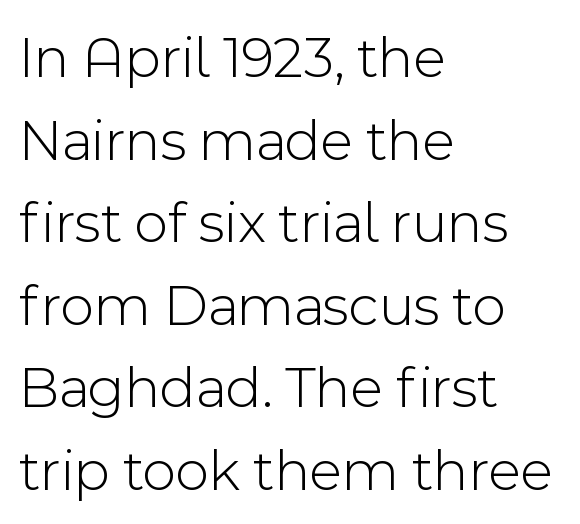
The image shows 59 px light sans-serif type, upright; set left-aligned, normal line spacing (1.4x), normal letter spacing, not underlined; a medium x-height.
